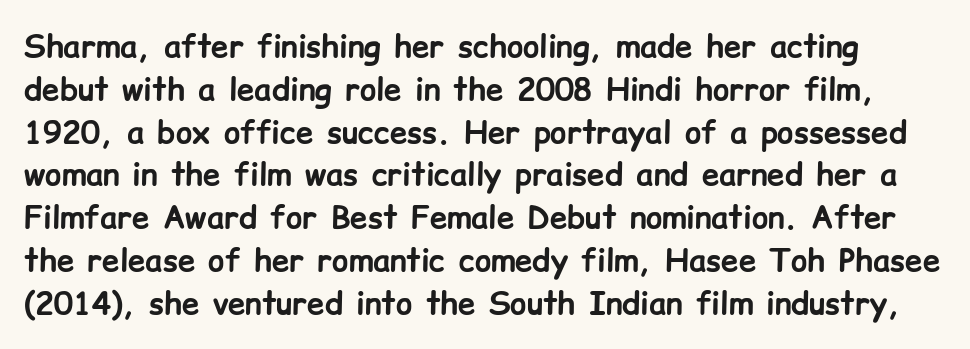
{"serif": "no", "italic": "no", "bold": "yes", "weight": "bold", "width": "normal", "stroke_contrast": "low", "x_height": "medium", "monospaced": "no", "underline": "no", "line_spacing": "normal", "line_spacing_ratio": 1.38, "letter_spacing": "normal", "letter_spacing_em": 0.0, "glyph_px": 31}
